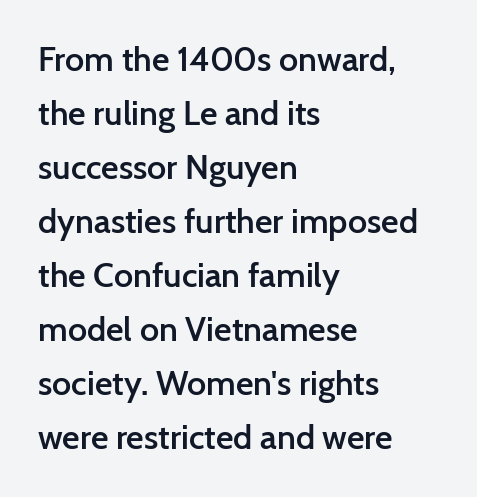
Leading: standard. Spacing between characters is what you'd get straight out of the box. This rendering uses left alignment, leaving the right contour irregular. No feet cap the strokes, marking this as sans-serif type. Think of a printed novel: that variable character pitch is what you see here.
